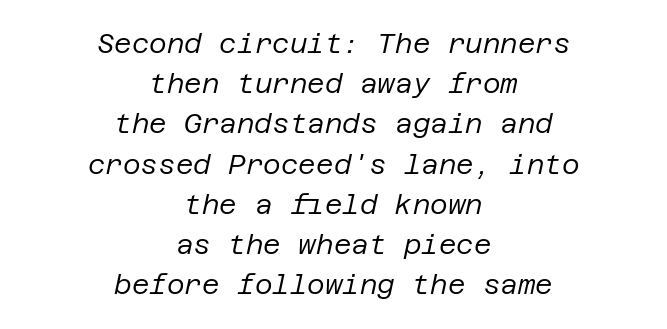
{"italic": "yes", "lean": "right", "slant_degrees": 12, "bold": "no", "underline": "no", "align": "center", "line_spacing": "normal", "line_spacing_ratio": 1.49, "letter_spacing": "normal", "letter_spacing_em": 0.0, "glyph_px": 27}
